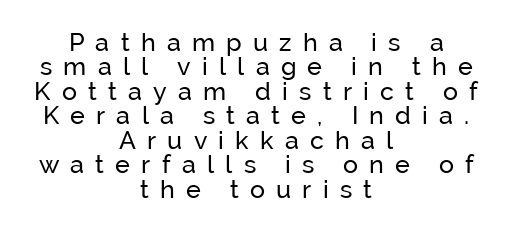
The image shows 25 px text type, upright; set centered, tight line spacing (0.98x), unusually wide letter spacing (+0.45 em), not underlined.
